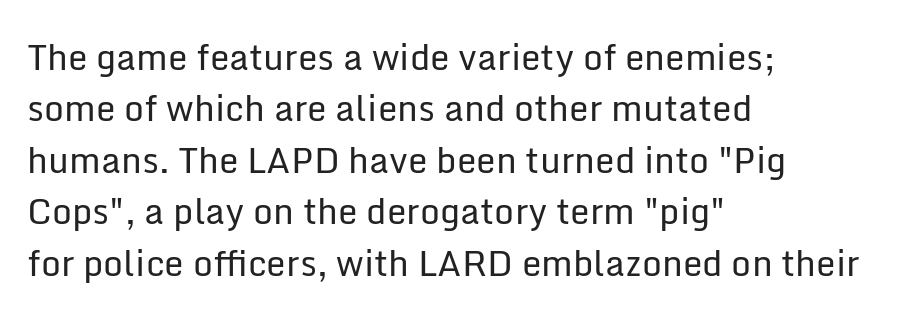
{"serif": "no", "italic": "no", "bold": "no", "weight": "regular", "width": "normal", "stroke_contrast": "low", "x_height": "medium", "monospaced": "no", "underline": "no", "align": "left", "line_spacing": "normal", "line_spacing_ratio": 1.47, "letter_spacing": "normal", "letter_spacing_em": 0.0, "glyph_px": 35}
